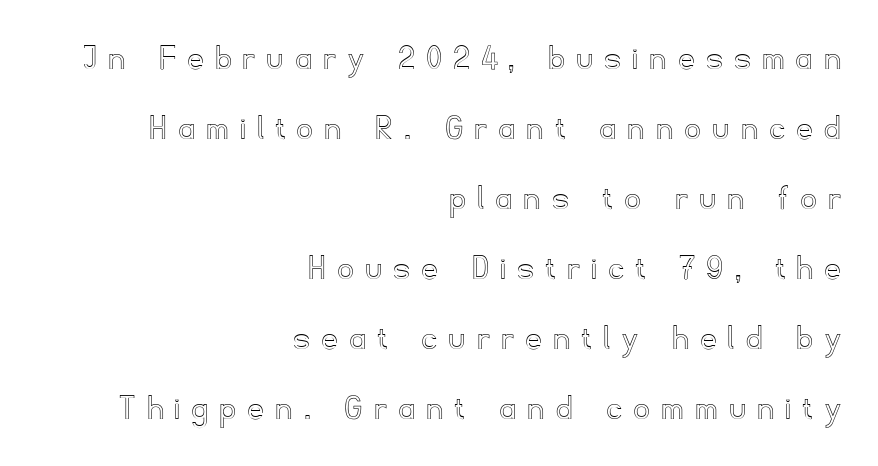
Proportional: the letters do not fall into vertical columns. Every row of glyphs terminates at an identical x-position on the right. Look at the tracking — it's clearly loosened, letters drifting apart. Underline: absent.
